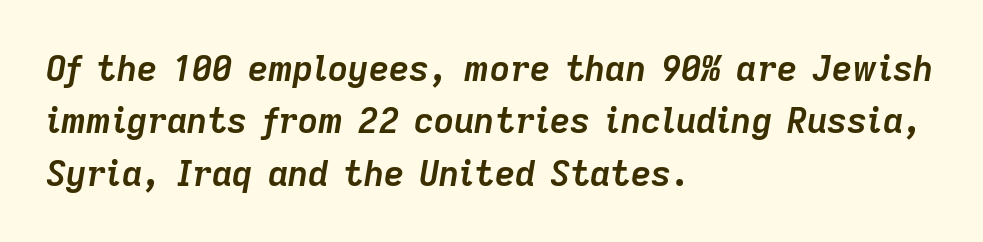
The image shows 35 px semibold type, italic (leaning right); set left-aligned, normal line spacing (1.5x), normal letter spacing, not underlined; low stroke contrast and a medium x-height.
